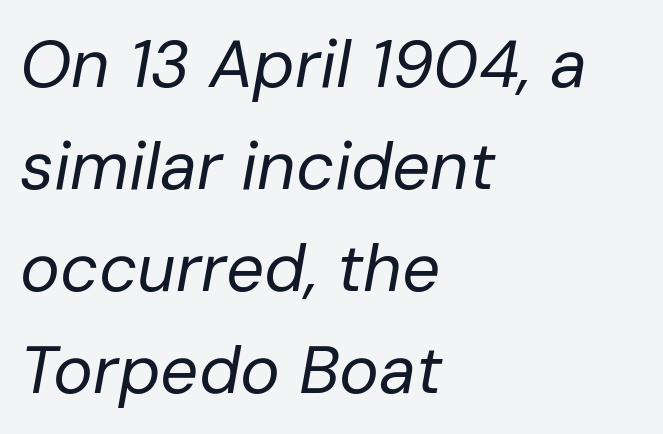
Any mark beneath the type? The region is blank. Ink coverage per letter is moderate at most. The block of text has a typical density, with ordinary space between rows. Which margin do the lines hug? The left one — the right edge is uneven. This sample has the flowing, uneven cadence of proportional lettering. Compared with ordinary roman type, these characters are visibly tilted.
